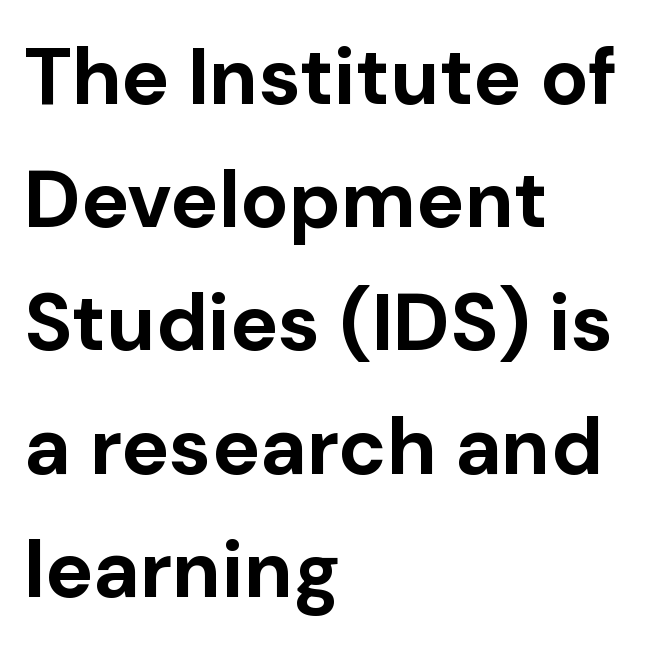
The image shows 80 px bold sans-serif type, upright; set left-aligned, normal line spacing (1.54x), normal letter spacing, not underlined; low stroke contrast and a medium x-height.
